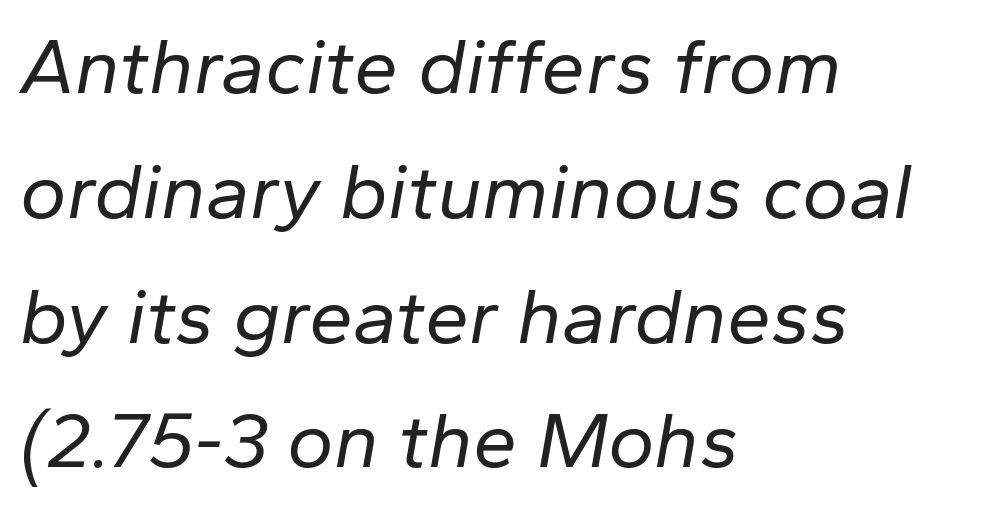
Q: Is the text bold? A: No.
Q: Is the text italic (slanted)? A: Yes, it leans right by about 10 degrees.
Q: Is the text underlined? A: No.
Q: How is the paragraph aligned? A: Left-aligned.
Q: Is the spacing between letters normal or unusually wide? A: Normal.
Q: Is the spacing between lines tight, normal or loose? A: Normal.
Q: Width (condensed, normal, or wide)? A: Normal.
Q: Stroke contrast? A: Low.
Q: x-height? A: Medium.
Q: Monospaced? A: No.
